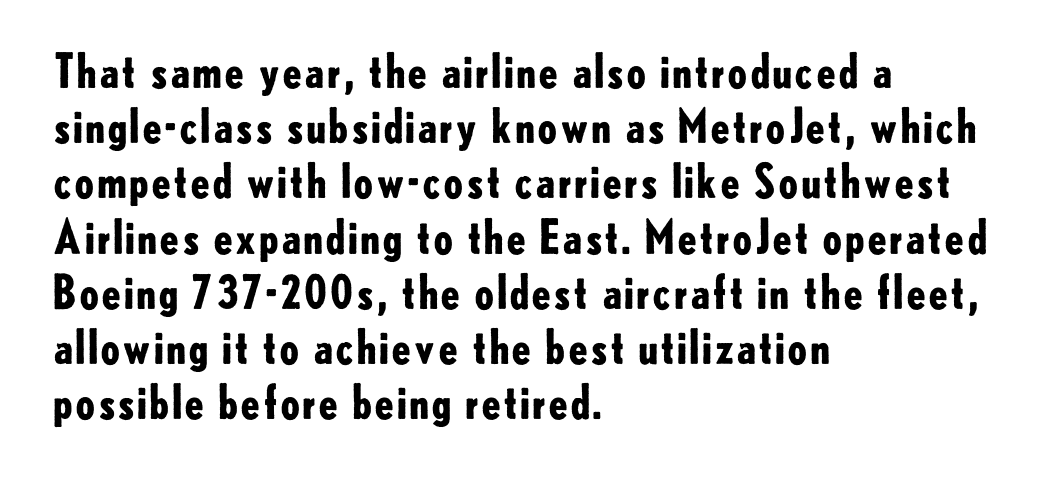
{"serif": "no", "italic": "no", "bold": "yes", "weight": "bold", "width": "normal", "stroke_contrast": "low", "x_height": "small", "monospaced": "no", "underline": "no", "align": "left", "line_spacing_ratio": 1.2, "letter_spacing": "normal", "letter_spacing_em": 0.0, "glyph_px": 46}
